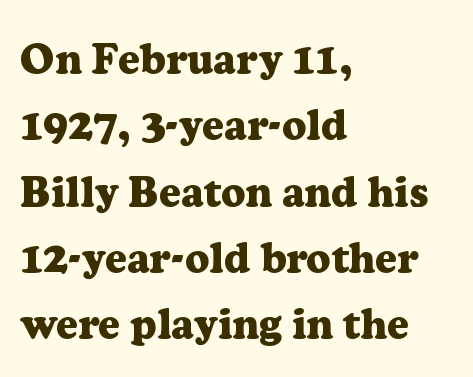
Q: Is the text bold? A: Yes.
Q: Is the text italic (slanted)? A: No, it is upright.
Q: Is the typeface a serif or a sans-serif typeface? A: Serif.
Q: Is the text underlined? A: No.
Q: How is the paragraph aligned? A: Left-aligned.
Q: Is the spacing between letters normal or unusually wide? A: Normal.
Q: Is the spacing between lines tight, normal or loose? A: Normal.
Q: Width (condensed, normal, or wide)? A: Normal.
Q: Stroke contrast? A: Low.
Q: x-height? A: Medium.
Q: Monospaced? A: No.
